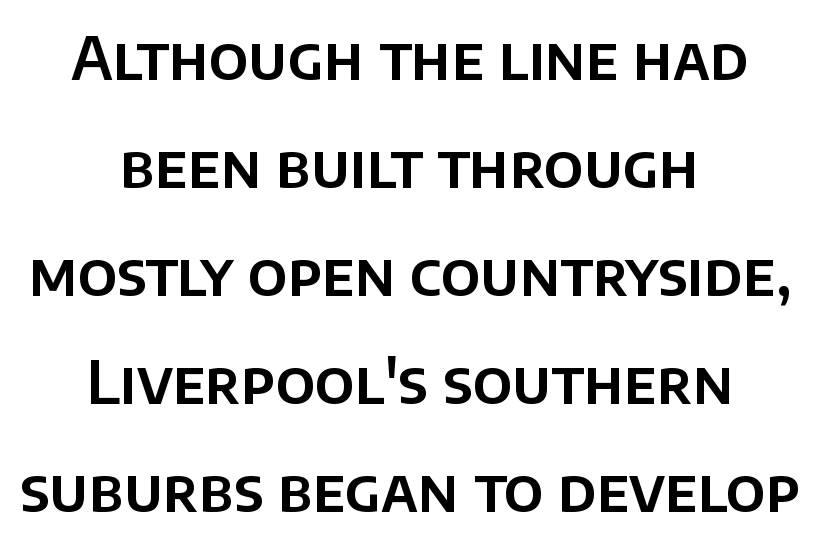
Q: Is the text italic (slanted)? A: No, it is upright.
Q: Is the typeface a serif or a sans-serif typeface? A: Sans-serif.
Q: Is the text underlined? A: No.
Q: How is the paragraph aligned? A: Centered.
Q: Is the spacing between letters normal or unusually wide? A: Normal.
Q: Width (condensed, normal, or wide)? A: Normal.
Q: Stroke contrast? A: Low.
Q: x-height? A: Large.
Q: Monospaced? A: No.
